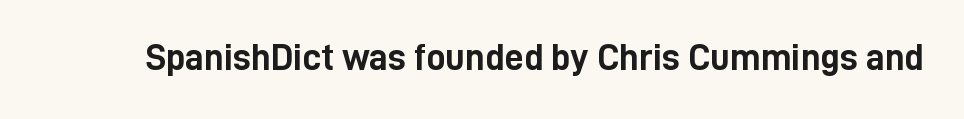
{"serif": "no", "italic": "no", "bold": "yes", "weight": "semibold", "width": "condensed", "stroke_contrast": "low", "x_height": "medium", "monospaced": "no", "underline": "no", "letter_spacing": "normal", "letter_spacing_em": 0.0, "glyph_px": 38}
